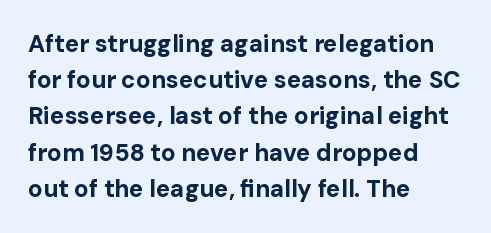
Q: Is the text bold? A: Yes.
Q: Is the text italic (slanted)? A: No, it is upright.
Q: Is the text underlined? A: No.
Q: How is the paragraph aligned? A: Left-aligned.
Q: Is the spacing between letters normal or unusually wide? A: Normal.
Q: Is the spacing between lines tight, normal or loose? A: Normal.
